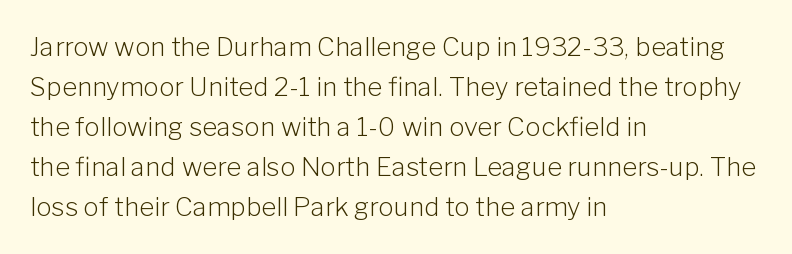
{"italic": "no", "bold": "no", "underline": "no", "align": "left", "line_spacing": "normal", "line_spacing_ratio": 1.54, "letter_spacing": "normal", "letter_spacing_em": 0.0, "glyph_px": 26}
